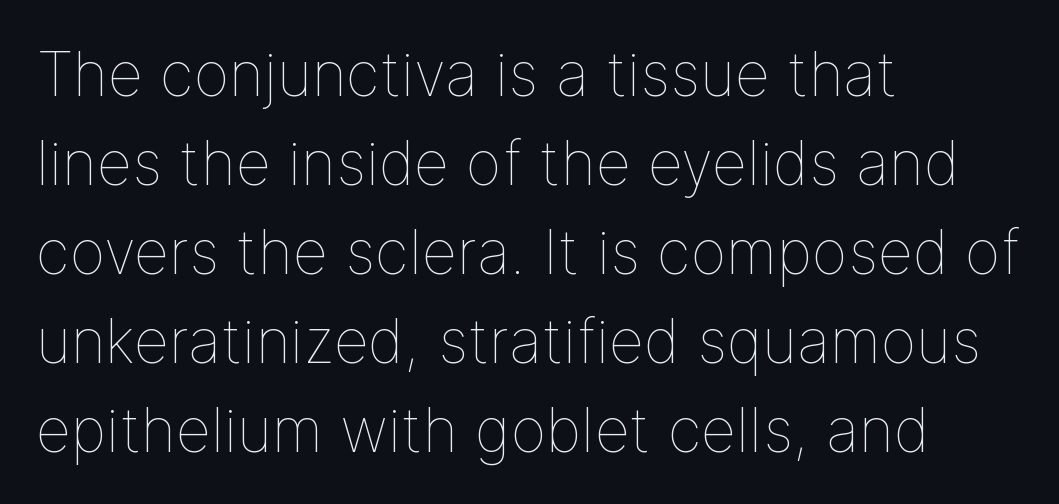
{"italic": "no", "bold": "no", "weight": "thin", "width": "normal", "stroke_contrast": "low", "x_height": "medium", "monospaced": "no", "underline": "no", "align": "left", "line_spacing": "normal", "line_spacing_ratio": 1.46, "letter_spacing": "normal", "letter_spacing_em": 0.0, "glyph_px": 61}
